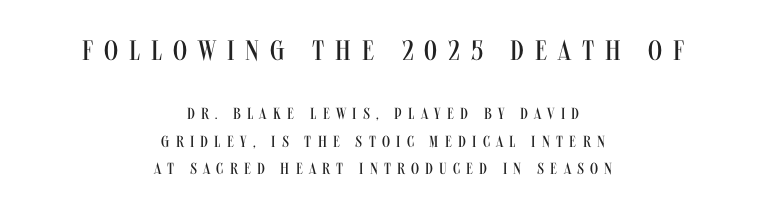
Looks like regular typesetting: each glyph gets only the width it needs. The whitespace from short lines is split evenly between both sides. Serifs: no, the terminals of the letterforms are clean. In terms of posture, this sample is upright. Is the lower block the larger one? No — the upper block carries the bigger type.
